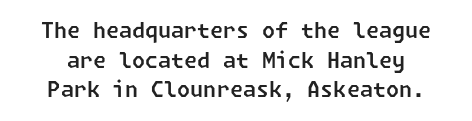
Q: Is the text underlined? A: No.
Q: Is the spacing between letters normal or unusually wide? A: Normal.
Q: Is the spacing between lines tight, normal or loose? A: Normal.
